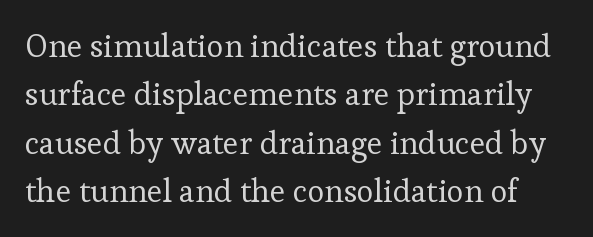
Does the lettering tilt? It doesn't — this is upright. Check where the strokes stop: tiny serifs finish them off. You could not count columns in this text — the font is proportionally spaced. Compared with a typical body face, this is equally light or lighter still.
